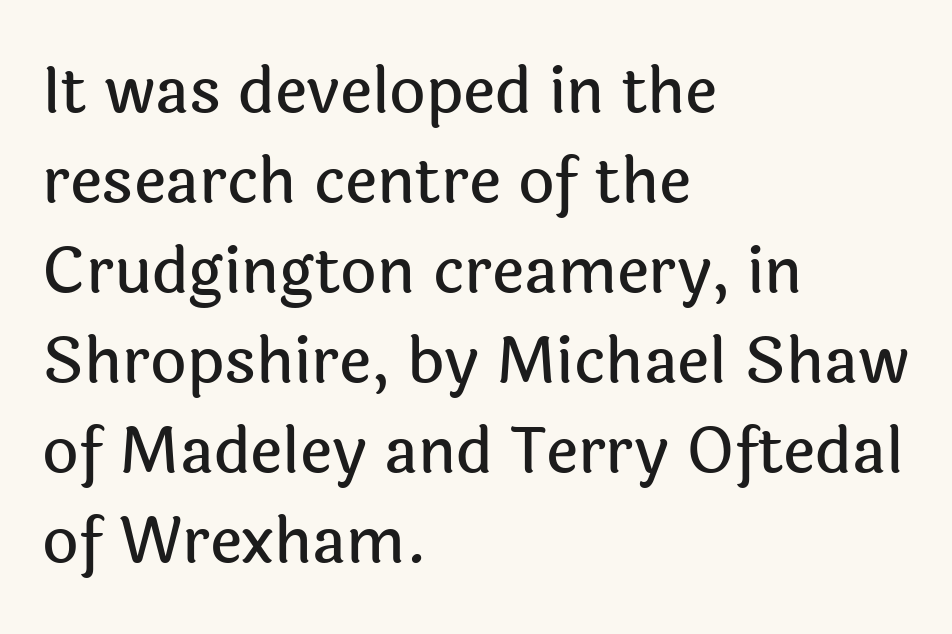
The image shows 63 px sans-serif type, upright; set left-aligned, normal line spacing (1.43x), normal letter spacing, not underlined; a medium x-height.
